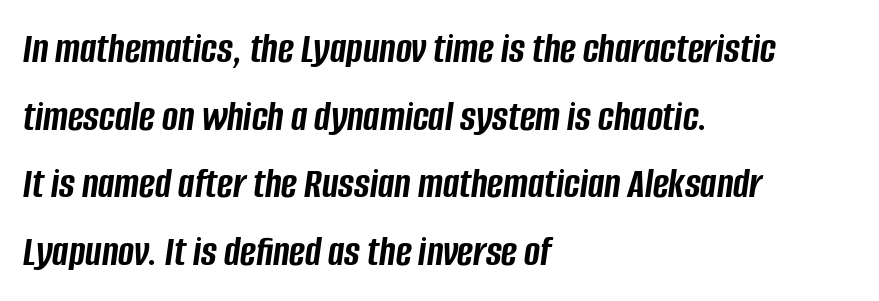
{"italic": "yes", "lean": "right", "slant_degrees": 8, "bold": "yes", "weight": "semibold", "width": "condensed", "stroke_contrast": "low", "x_height": "large", "monospaced": "no", "underline": "no", "align": "left", "line_spacing": "normal", "line_spacing_ratio": 1.57, "letter_spacing": "normal", "letter_spacing_em": 0.0, "glyph_px": 43}
